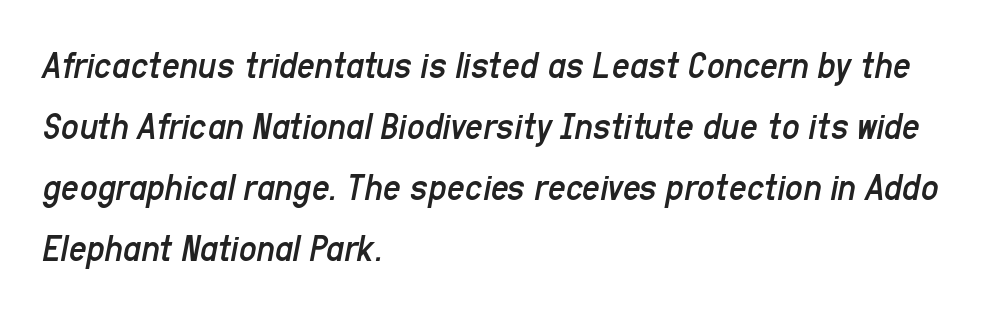
The ragged edge is on the right, which tells us the setting is flush left. In terms of letterspacing, this is plain default setting. Stroke thickness stays within the range of a standard reading face or lighter. There's an unmistakable incline to the writing here. Spacing verdict: proportional, widths tailored to each character. The foot of each line stays bare and open.
